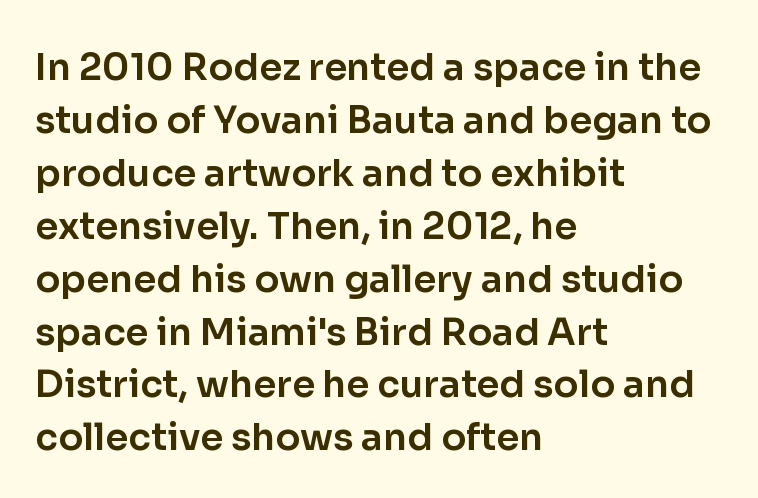
Q: Is the text italic (slanted)? A: No, it is upright.
Q: Is the typeface a serif or a sans-serif typeface? A: Sans-serif.
Q: Is the text underlined? A: No.
Q: How is the paragraph aligned? A: Left-aligned.
Q: Is the spacing between letters normal or unusually wide? A: Normal.
Q: Is the spacing between lines tight, normal or loose? A: Normal.
Q: Width (condensed, normal, or wide)? A: Normal.
Q: Stroke contrast? A: Low.
Q: x-height? A: Medium.
Q: Monospaced? A: No.
